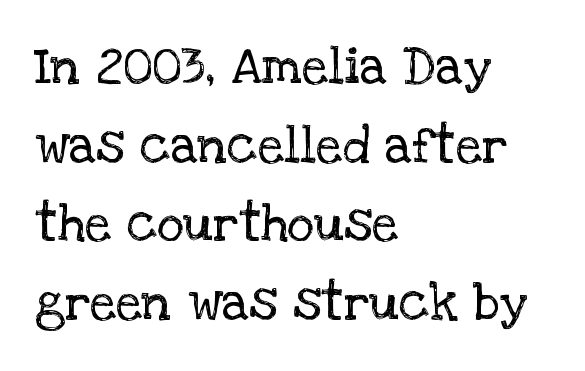
Classification — serif. Upright lettering throughout. Notice how the passage keeps a crisp vertical edge on the left only. This sample uses plain, unmodified letter spacing. Each stroke keeps to a modest, everyday thickness or less.
